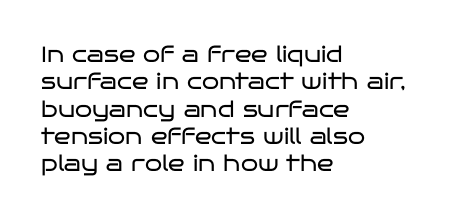
Rendered with straight, roman letterforms. Weight: not bold — regular or lighter. Words appear dense and cohesive because spacing is normal. Horizontal alignment here is leftward, the default for most running prose. A clean baseline with only descenders dipping below it.
